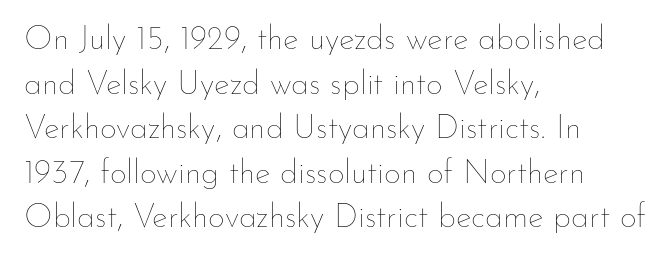
Q: Is the text bold? A: No.
Q: Is the text italic (slanted)? A: No, it is upright.
Q: Is the text underlined? A: No.
Q: How is the paragraph aligned? A: Left-aligned.
Q: Is the spacing between letters normal or unusually wide? A: Normal.
Q: Is the spacing between lines tight, normal or loose? A: Normal.
Q: Width (condensed, normal, or wide)? A: Normal.
Q: Stroke contrast? A: Low.
Q: x-height? A: Small.
Q: Monospaced? A: No.
